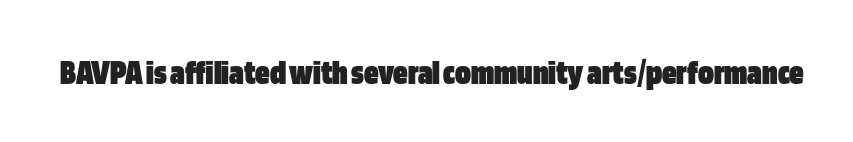
{"serif": "no", "italic": "no", "bold": "yes", "weight": "heavy", "width": "condensed", "stroke_contrast": "low", "x_height": "large", "monospaced": "no", "underline": "no", "letter_spacing": "normal", "letter_spacing_em": 0.0, "glyph_px": 36}
